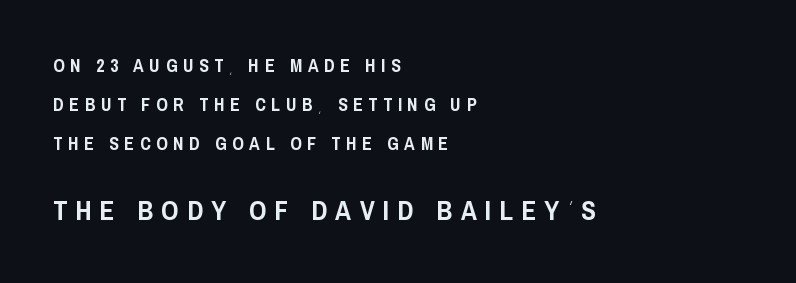
Quick note: underline off. A typesetter would mark this as roman, not italic. Where is the straight margin? On the left. These lines stand farther apart than default settings would place them. The type is letterspaced generously, with wide tracking. Which of the two is more prominent by size? The second, at the bottom.
